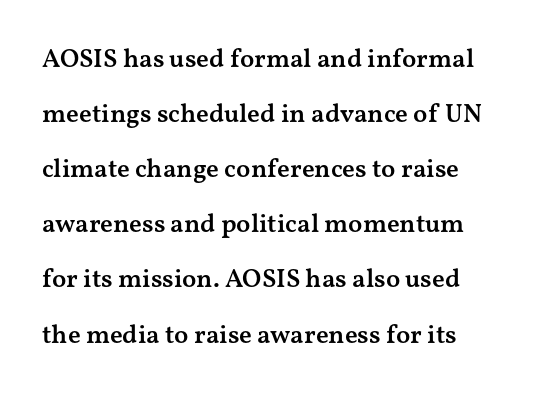
{"italic": "no", "bold": "semi", "underline": "no", "line_spacing": "loose", "line_spacing_ratio": 2.12, "letter_spacing": "normal", "letter_spacing_em": 0.0, "glyph_px": 26}
